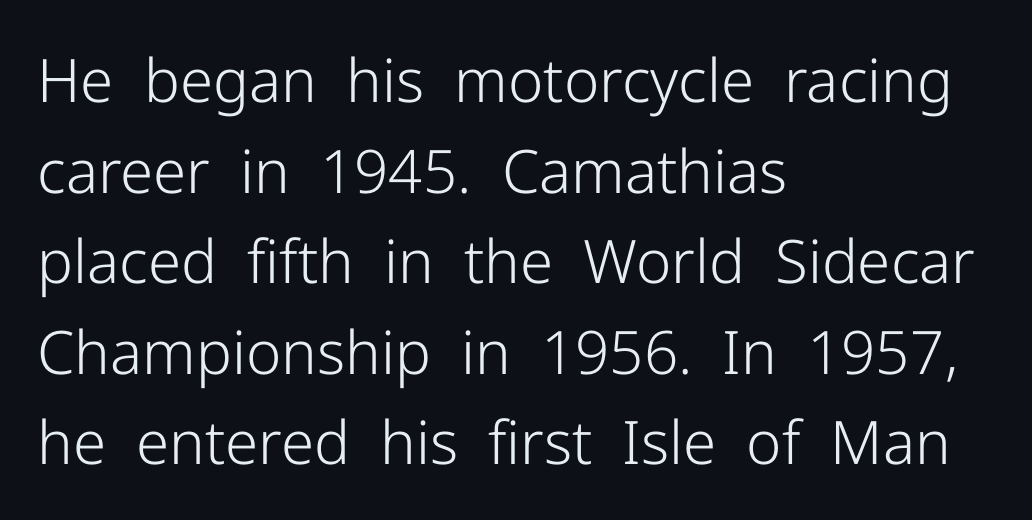
{"serif": "no", "italic": "no", "bold": "no", "weight": "light", "width": "normal", "stroke_contrast": "low", "x_height": "medium", "monospaced": "no", "underline": "no", "align": "left", "line_spacing": "normal", "line_spacing_ratio": 1.51, "letter_spacing": "normal", "letter_spacing_em": 0.0, "glyph_px": 60}
